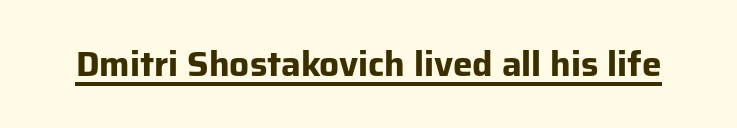
The image shows 35 px bold sans-serif type, upright; set normal letter spacing, underlined; low stroke contrast and a medium x-height.
